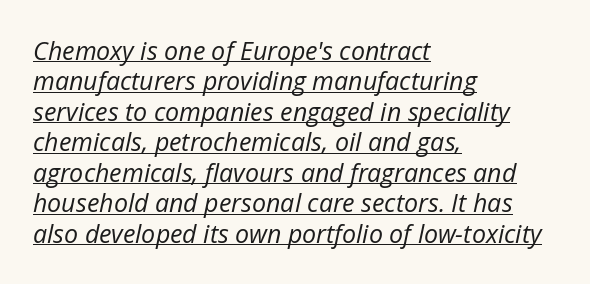
Q: Is the text bold? A: No.
Q: Is the text italic (slanted)? A: Yes, it leans right by about 12 degrees.
Q: Is the text underlined? A: Yes.
Q: How is the paragraph aligned? A: Left-aligned.
Q: Is the spacing between letters normal or unusually wide? A: Normal.
